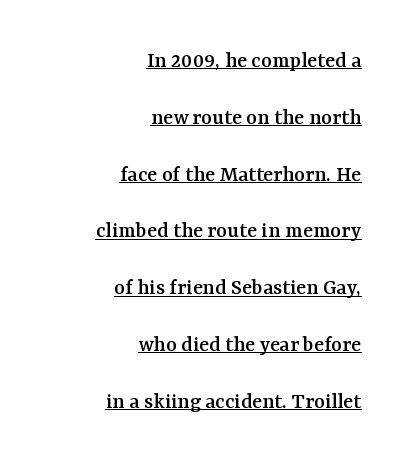
The image shows 23 px text type, upright; set right-aligned, loose line spacing (2.47x), normal letter spacing, underlined.
